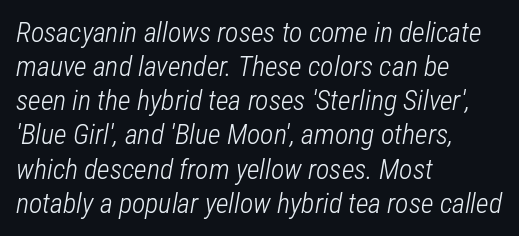
Q: Is the text bold? A: No.
Q: Is the text italic (slanted)? A: Yes, it leans right by about 12 degrees.
Q: Is the text underlined? A: No.
Q: How is the paragraph aligned? A: Left-aligned.
Q: Is the spacing between letters normal or unusually wide? A: Normal.
Q: Width (condensed, normal, or wide)? A: Condensed.
Q: Stroke contrast? A: Low.
Q: x-height? A: Medium.
Q: Monospaced? A: No.
